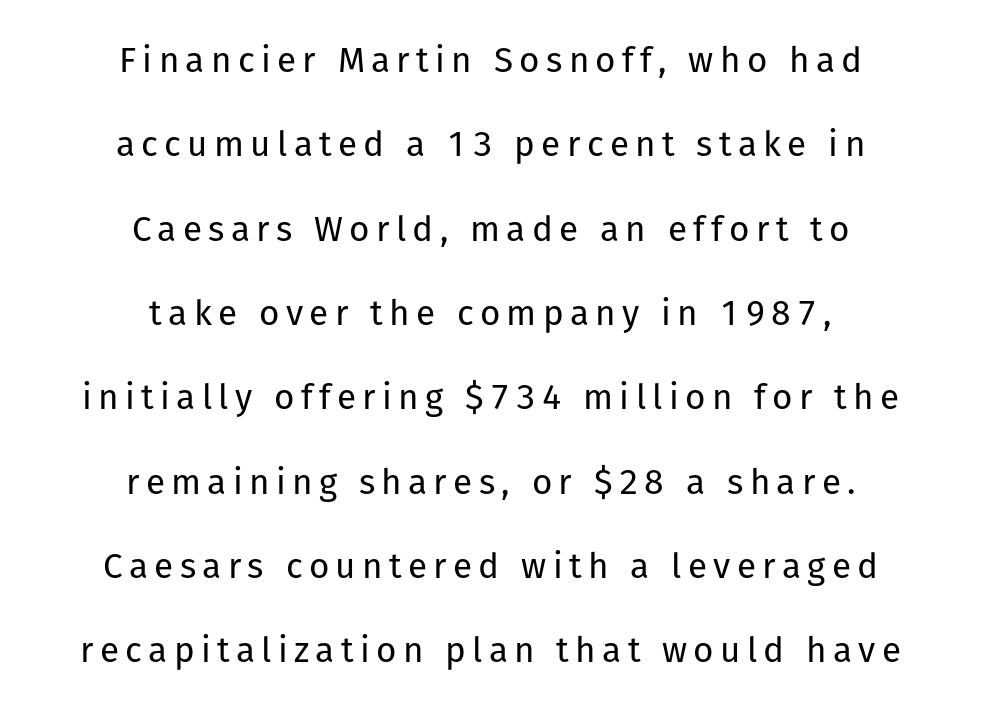
Q: Is the text bold? A: No.
Q: Is the text italic (slanted)? A: No, it is upright.
Q: Is the typeface a serif or a sans-serif typeface? A: Sans-serif.
Q: Is the text underlined? A: No.
Q: How is the paragraph aligned? A: Centered.
Q: Is the spacing between lines tight, normal or loose? A: Loose.
Q: Width (condensed, normal, or wide)? A: Normal.
Q: Stroke contrast? A: Low.
Q: x-height? A: Medium.
Q: Monospaced? A: No.
